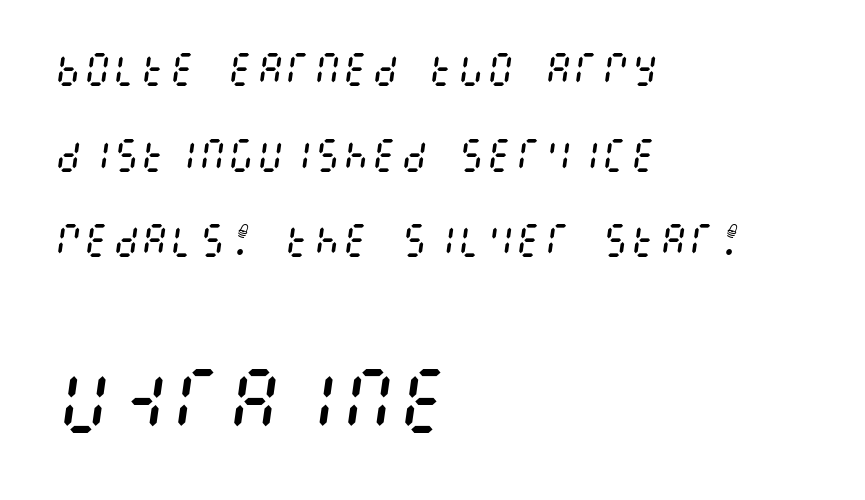
The image shows 71 px regular-weight, condensed type, italic (leaning right); set left-aligned, loose line spacing (2.38x), normal letter spacing, not underlined; the second (bottom) block is 1.97x larger; medium stroke contrast and a large x-height.
